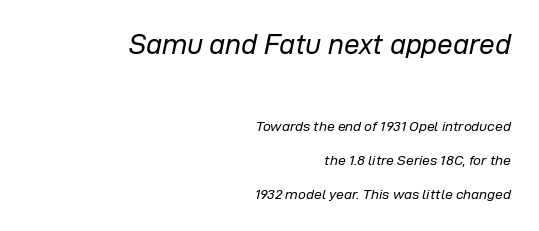
Caption: multi-line text, flush right, ragged left. One glance says open: line gaps are wider than usual. Check under the words: just untouched page. Vertical stems look standard width or narrower in stroke. The letters are slanted; this is an italic face. Characters follow at the spacing the type designer built in.
